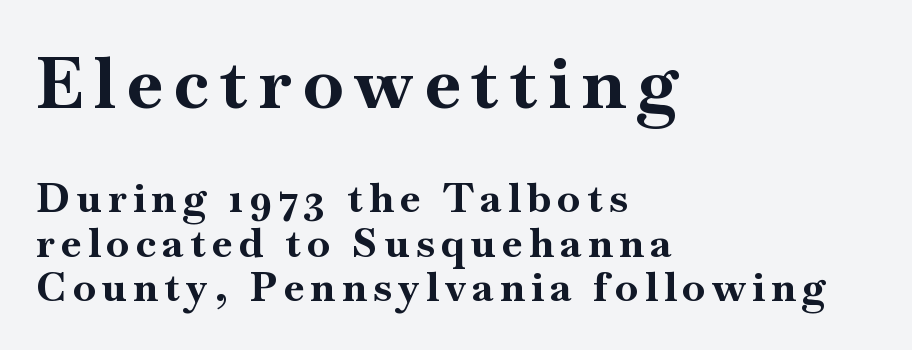
The image shows 72 px bold serif type, upright; set left-aligned, tight line spacing (1.08x), not underlined; the first (top) block is 1.76x larger; high stroke contrast and a small x-height.
